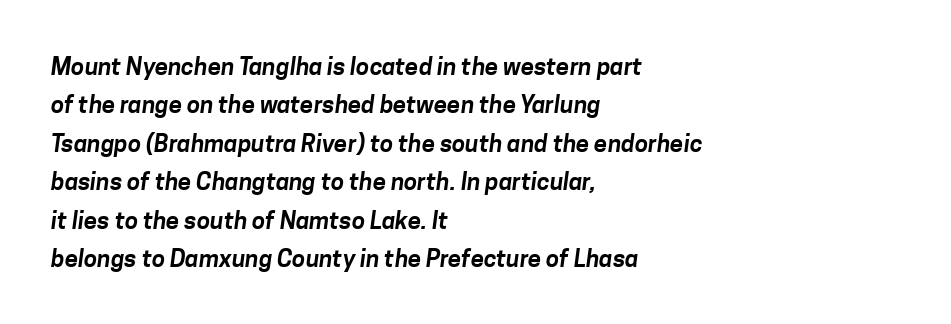
The image shows 24 px text type; set left-aligned, normal line spacing (1.6x), normal letter spacing, not underlined.
